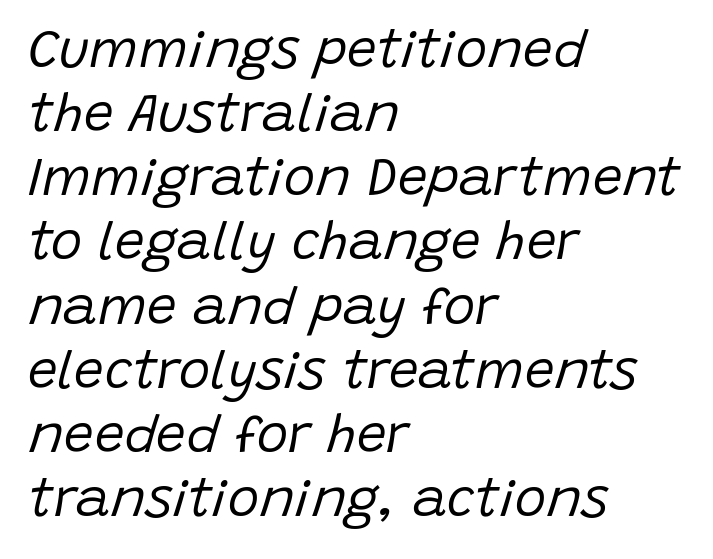
{"italic": "yes", "lean": "right", "slant_degrees": 15, "bold": "no", "weight": "regular", "width": "normal", "stroke_contrast": "low", "x_height": "large", "monospaced": "no", "underline": "no", "align": "left", "line_spacing_ratio": 1.21, "letter_spacing": "normal", "letter_spacing_em": 0.0, "glyph_px": 53}
